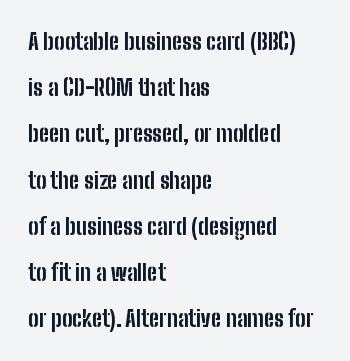
What's the leading like? Stretched, with rows far apart. Short and long lines alike share a common starting point at left. Between one letter and the next there's only the usual sliver of space. Typesetter's note: full bold, strokes at maximum text heaviness.
